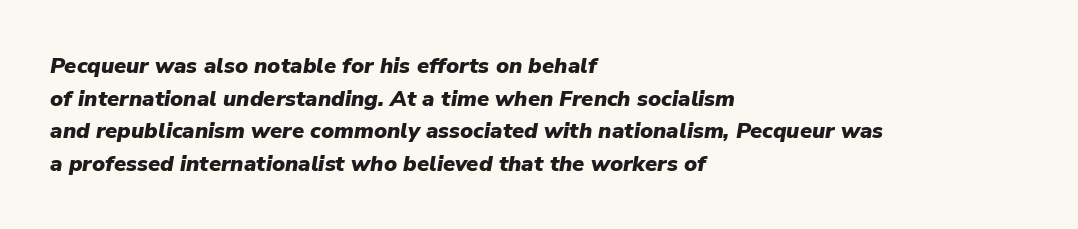
The image shows 22 px bold type, italic (leaning right); set left-aligned, normal line spacing (1.48x), normal letter spacing, not underlined.
